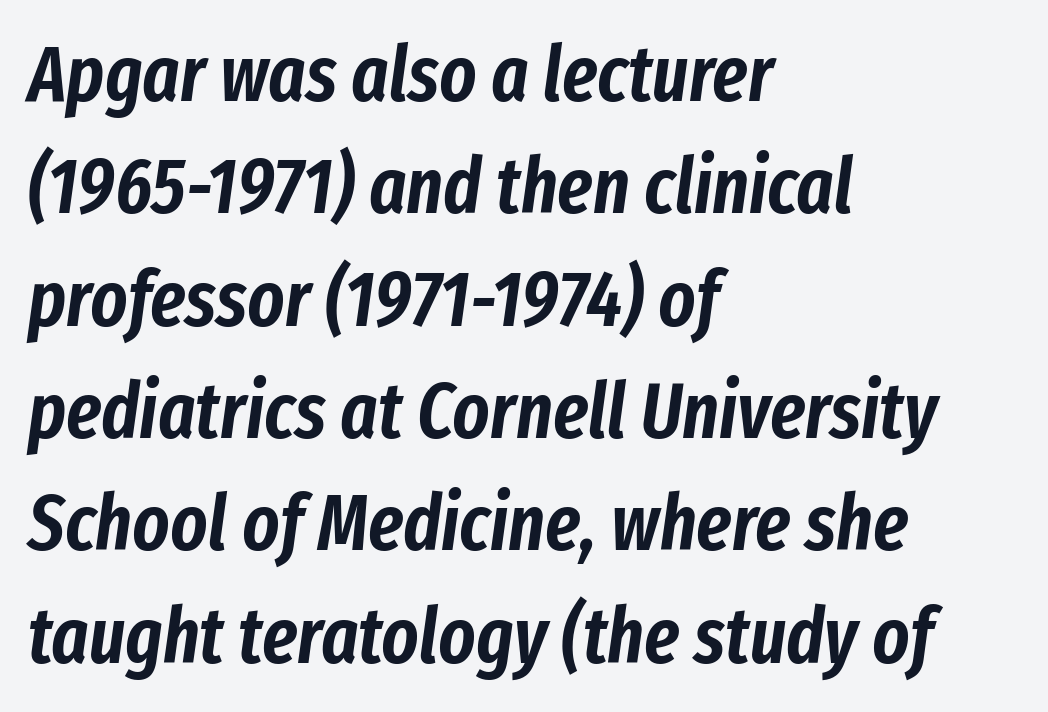
The image shows 78 px condensed type, italic (leaning right); set left-aligned, normal line spacing (1.44x), normal letter spacing, not underlined; low stroke contrast and a medium x-height.
